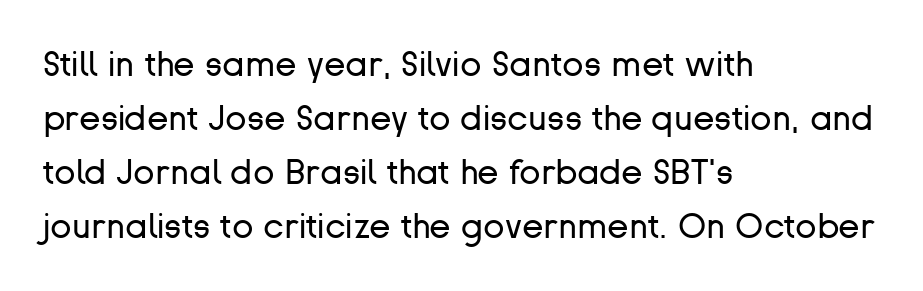
Q: Is the text bold? A: No.
Q: Is the text italic (slanted)? A: No, it is upright.
Q: Is the typeface a serif or a sans-serif typeface? A: Sans-serif.
Q: Is the text underlined? A: No.
Q: How is the paragraph aligned? A: Left-aligned.
Q: Is the spacing between letters normal or unusually wide? A: Normal.
Q: Is the spacing between lines tight, normal or loose? A: Normal.
Q: Width (condensed, normal, or wide)? A: Normal.
Q: Stroke contrast? A: Low.
Q: x-height? A: Medium.
Q: Monospaced? A: No.
